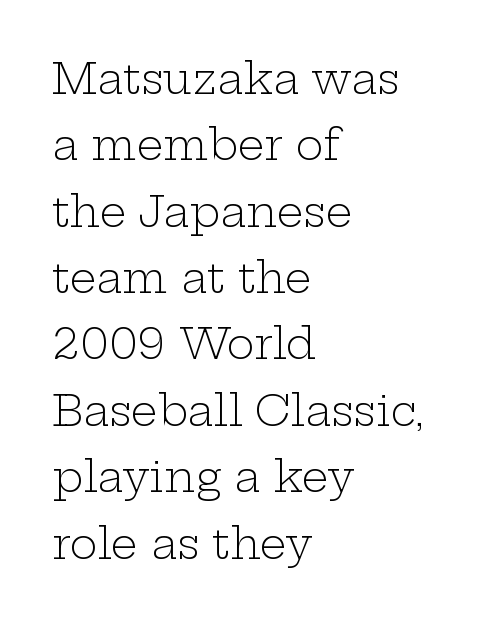
Q: Is the text bold? A: No.
Q: Is the text italic (slanted)? A: No, it is upright.
Q: Is the typeface a serif or a sans-serif typeface? A: Serif.
Q: Is the text underlined? A: No.
Q: How is the paragraph aligned? A: Left-aligned.
Q: Is the spacing between letters normal or unusually wide? A: Normal.
Q: Is the spacing between lines tight, normal or loose? A: Normal.
Q: Width (condensed, normal, or wide)? A: Wide.
Q: Stroke contrast? A: Low.
Q: x-height? A: Medium.
Q: Monospaced? A: No.
